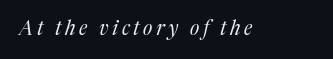
Quick note: italic. Each row of text sits above clean, open space. This reads as an unemphasized weight, regular at the heaviest.
